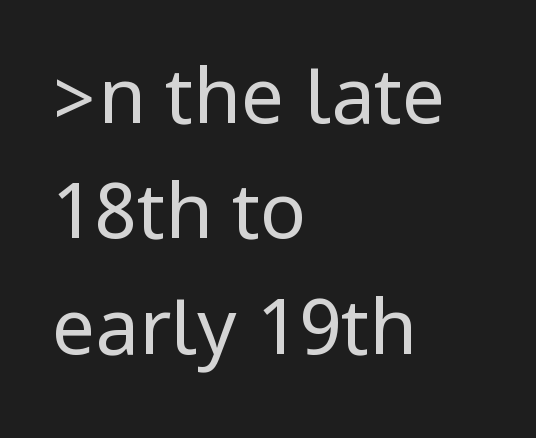
Q: Is the text bold? A: No.
Q: Is the text italic (slanted)? A: No, it is upright.
Q: Is the typeface a serif or a sans-serif typeface? A: Sans-serif.
Q: Is the text underlined? A: No.
Q: How is the paragraph aligned? A: Left-aligned.
Q: Is the spacing between letters normal or unusually wide? A: Normal.
Q: Is the spacing between lines tight, normal or loose? A: Normal.
Q: Width (condensed, normal, or wide)? A: Condensed.
Q: Stroke contrast? A: Low.
